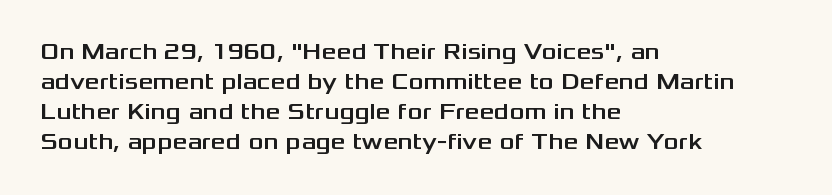
The image shows 23 px text type, upright; set left-aligned, normal line spacing (1.31x), normal letter spacing, not underlined.
